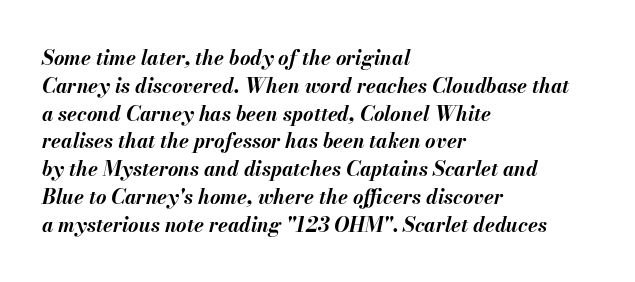
{"italic": "yes", "lean": "right", "slant_degrees": 13, "bold": "yes", "underline": "no", "align": "left", "line_spacing": "normal", "line_spacing_ratio": 1.39, "letter_spacing": "normal", "letter_spacing_em": 0.0, "glyph_px": 20}
